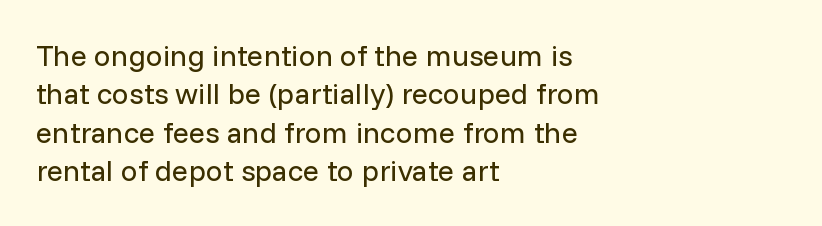
No extra tracking has been applied to these lines. This rendering features lettering with no underline. These lines were composed using upright roman letters. Normally led — the rows are evenly, conventionally spaced.
